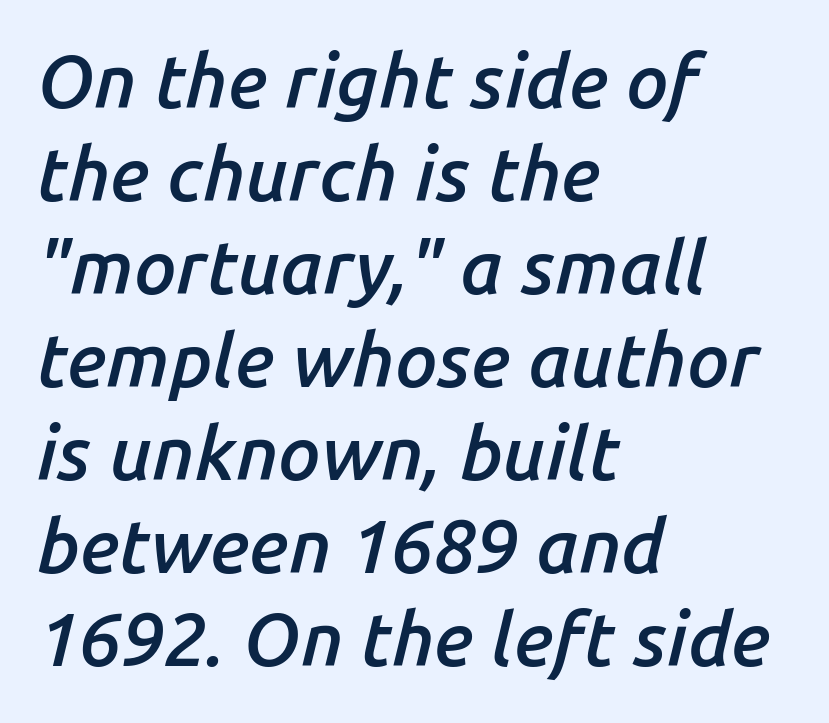
{"italic": "yes", "lean": "right", "slant_degrees": 14, "bold": "semi", "weight": "semibold", "width": "normal", "stroke_contrast": "low", "x_height": "medium", "monospaced": "no", "underline": "no", "align": "left", "line_spacing_ratio": 1.24, "letter_spacing": "normal", "letter_spacing_em": 0.0, "glyph_px": 75}
